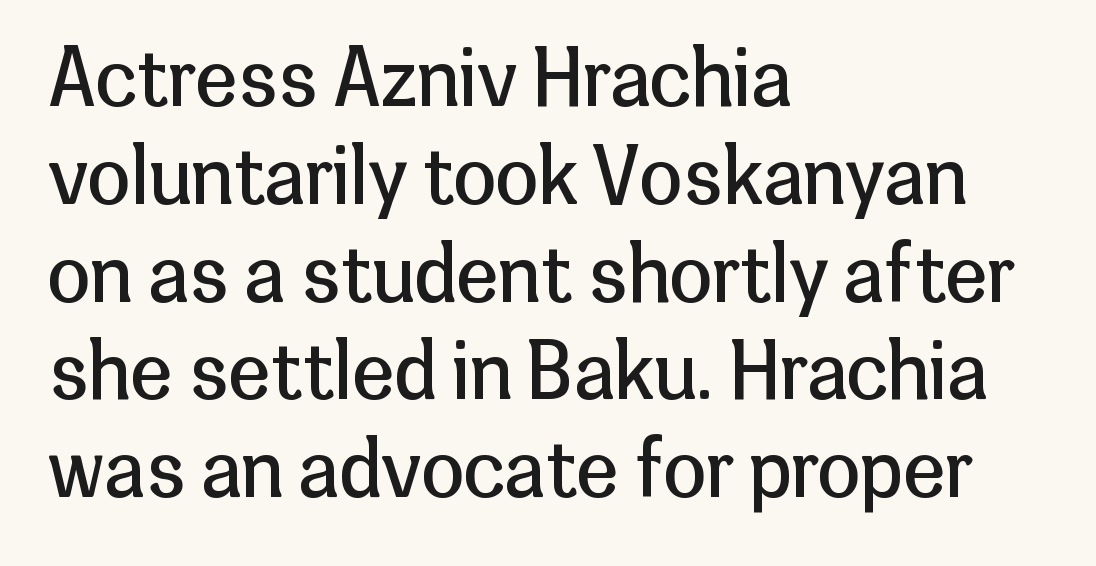
Q: Is the text bold? A: No.
Q: Is the text italic (slanted)? A: No, it is upright.
Q: Is the typeface a serif or a sans-serif typeface? A: Sans-serif.
Q: Is the text underlined? A: No.
Q: How is the paragraph aligned? A: Left-aligned.
Q: Is the spacing between letters normal or unusually wide? A: Normal.
Q: Is the spacing between lines tight, normal or loose? A: Normal.
Q: Width (condensed, normal, or wide)? A: Normal.
Q: Stroke contrast? A: Low.
Q: x-height? A: Medium.
Q: Monospaced? A: No.
